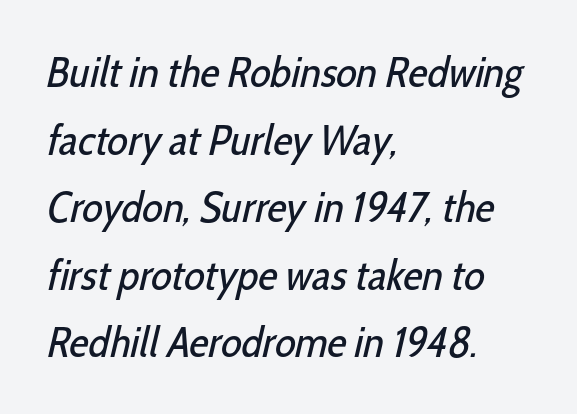
Q: Is the text bold? A: No.
Q: Is the typeface a serif or a sans-serif typeface? A: Sans-serif.
Q: Is the text underlined? A: No.
Q: How is the paragraph aligned? A: Left-aligned.
Q: Is the spacing between letters normal or unusually wide? A: Normal.
Q: Is the spacing between lines tight, normal or loose? A: Normal.
Q: Width (condensed, normal, or wide)? A: Condensed.
Q: Stroke contrast? A: Low.
Q: x-height? A: Medium.
Q: Monospaced? A: No.
